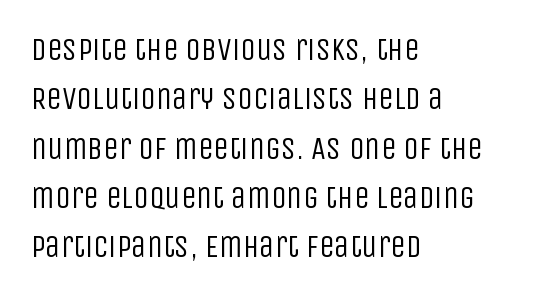
Q: Is the text bold? A: No.
Q: Is the text italic (slanted)? A: No, it is upright.
Q: Is the typeface a serif or a sans-serif typeface? A: Sans-serif.
Q: Is the text underlined? A: No.
Q: How is the paragraph aligned? A: Left-aligned.
Q: Is the spacing between letters normal or unusually wide? A: Normal.
Q: Is the spacing between lines tight, normal or loose? A: Normal.
Q: Width (condensed, normal, or wide)? A: Condensed.
Q: Stroke contrast? A: Low.
Q: x-height? A: Large.
Q: Monospaced? A: No.
